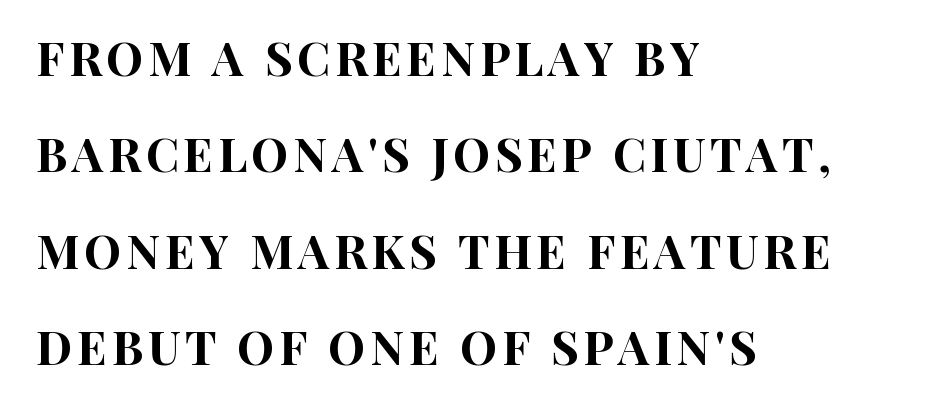
Does the copy run flush right? No — it runs flush left. Vertical strokes here are truly vertical. This sample trades compactness for vertical openness between lines. The specimen omits any rule beneath the text block's lines. This is sans-serif lettering, the kind often seen on screens and signage.
